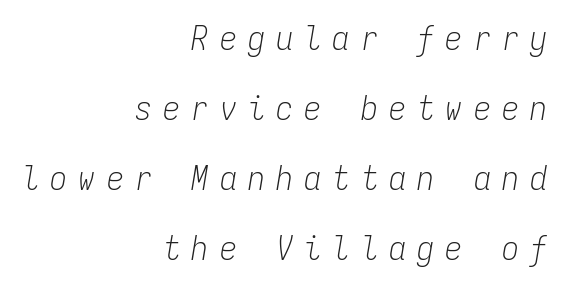
{"italic": "yes", "lean": "right", "slant_degrees": 9, "bold": "no", "weight": "light", "width": "condensed", "stroke_contrast": "low", "x_height": "medium", "monospaced": "yes", "underline": "no", "align": "right", "line_spacing": "loose", "line_spacing_ratio": 2.06, "letter_spacing": "wide", "letter_spacing_em": 0.33, "glyph_px": 34}
